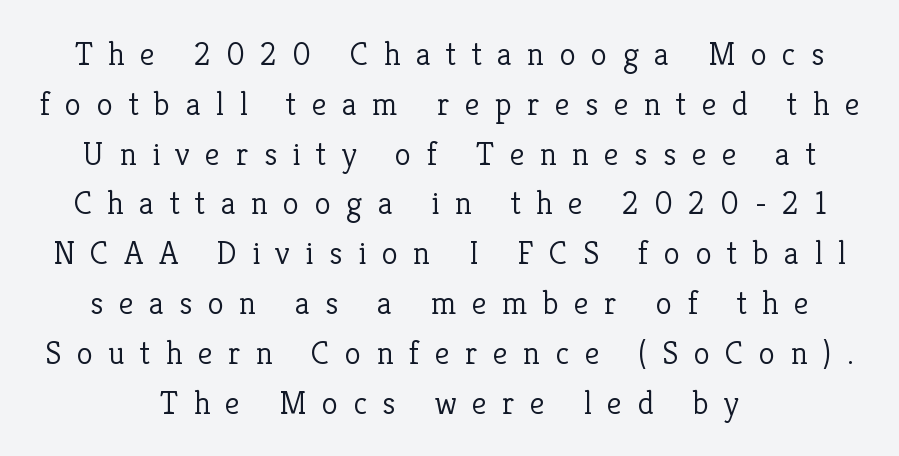
These lines were composed using upright roman letters. The passage shown is typeset with a serif family. Every row of glyphs is offset so its center matches the block's center. If you measured baseline to baseline, you'd find a middling distance. Is this a fixed-width face? No — the glyphs have proportional, varying widths. The passage shown has open, widely tracked lettering throughout.
